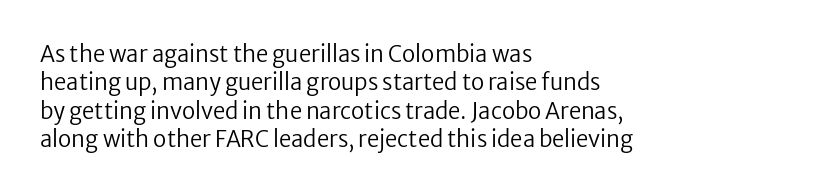
The image shows 22 px text type, upright; set left-aligned, normal line spacing (1.29x), normal letter spacing, not underlined.
